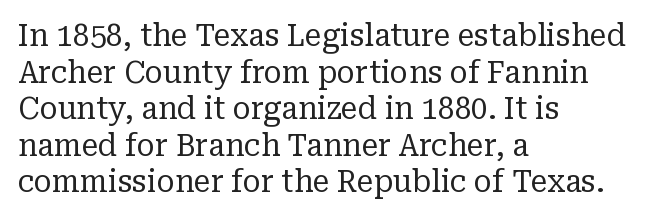
Compared with typical body copy, the letter spacing here is the same. No word sits above an underline. You can tell from the footed stems that serif type was used. Posture: vertical. The text block is weighted toward the left margin, trailing off unevenly rightward. Think of a printed novel: that variable character pitch is what you see here.
